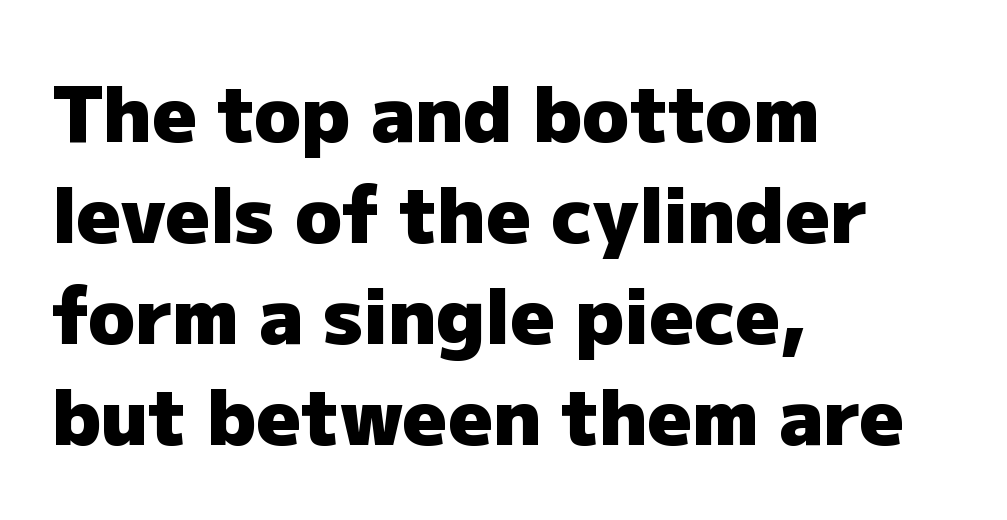
The image shows 77 px heavy sans-serif type, upright; set left-aligned, normal line spacing (1.31x), normal letter spacing, not underlined; low stroke contrast and a medium x-height.
